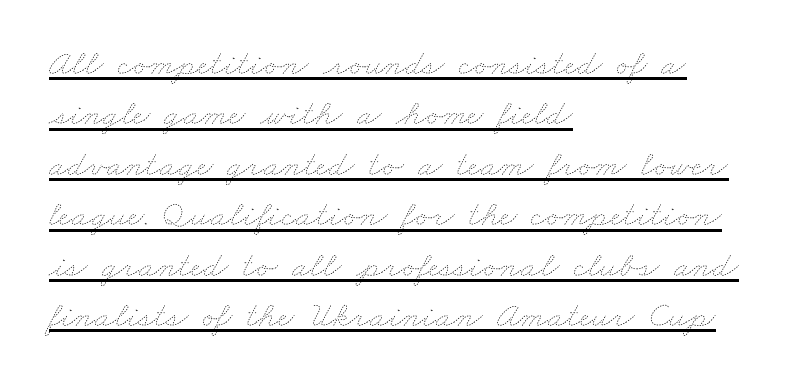
Q: Is the text bold? A: No.
Q: Is the text underlined? A: Yes.
Q: How is the paragraph aligned? A: Left-aligned.
Q: Is the spacing between letters normal or unusually wide? A: Normal.
Q: Is the spacing between lines tight, normal or loose? A: Normal.
Q: Width (condensed, normal, or wide)? A: Wide.
Q: Stroke contrast? A: Low.
Q: x-height? A: Small.
Q: Monospaced? A: No.
